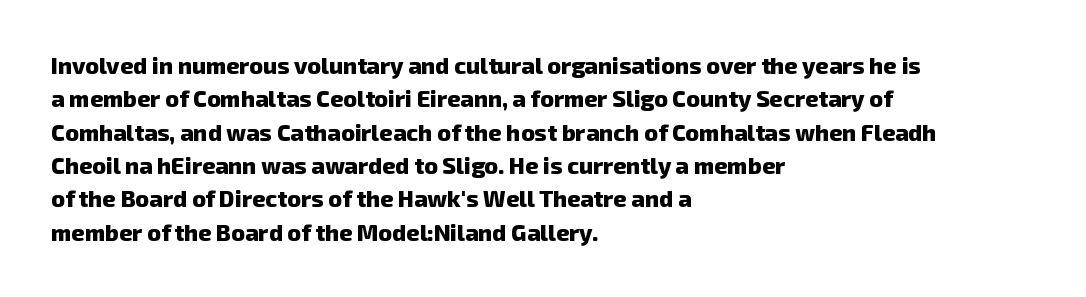
The image shows 23 px bold type; set left-aligned, normal line spacing (1.45x), normal letter spacing, not underlined.
